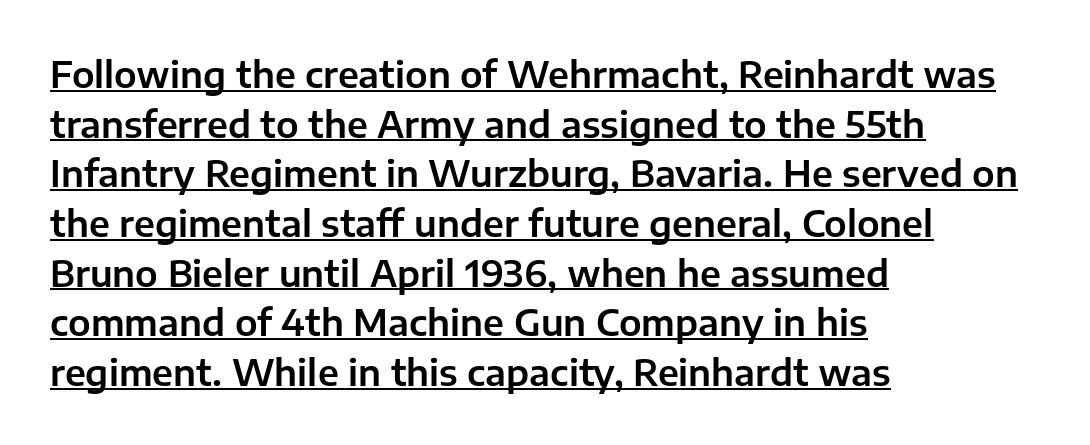
Q: Is the text italic (slanted)? A: No, it is upright.
Q: Is the typeface a serif or a sans-serif typeface? A: Sans-serif.
Q: Is the text underlined? A: Yes.
Q: How is the paragraph aligned? A: Left-aligned.
Q: Is the spacing between letters normal or unusually wide? A: Normal.
Q: Is the spacing between lines tight, normal or loose? A: Normal.
Q: Width (condensed, normal, or wide)? A: Normal.
Q: Stroke contrast? A: Low.
Q: x-height? A: Medium.
Q: Monospaced? A: No.
